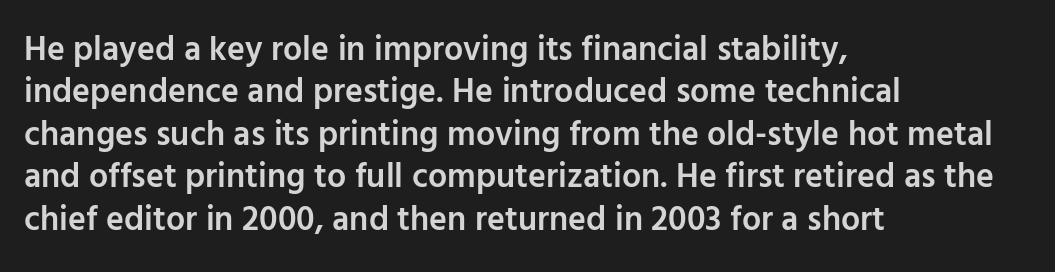
The image shows 34 px semibold sans-serif type, upright; set left-aligned, normal line spacing (1.25x), normal letter spacing, not underlined; low stroke contrast and a medium x-height.
